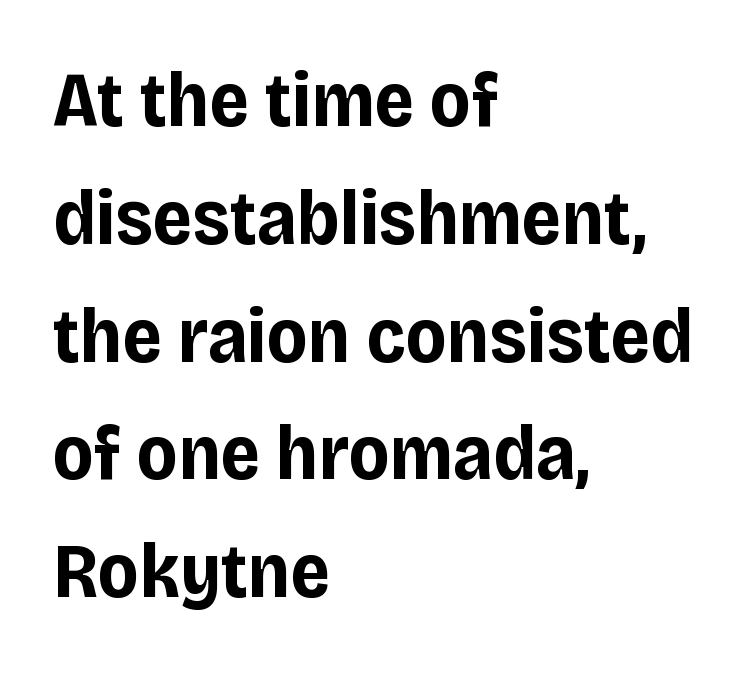
Q: Is the text bold? A: Yes.
Q: Is the text italic (slanted)? A: No, it is upright.
Q: Is the typeface a serif or a sans-serif typeface? A: Sans-serif.
Q: Is the text underlined? A: No.
Q: How is the paragraph aligned? A: Left-aligned.
Q: Is the spacing between letters normal or unusually wide? A: Normal.
Q: Is the spacing between lines tight, normal or loose? A: Normal.
Q: Width (condensed, normal, or wide)? A: Normal.
Q: Stroke contrast? A: Low.
Q: x-height? A: Large.
Q: Monospaced? A: No.
